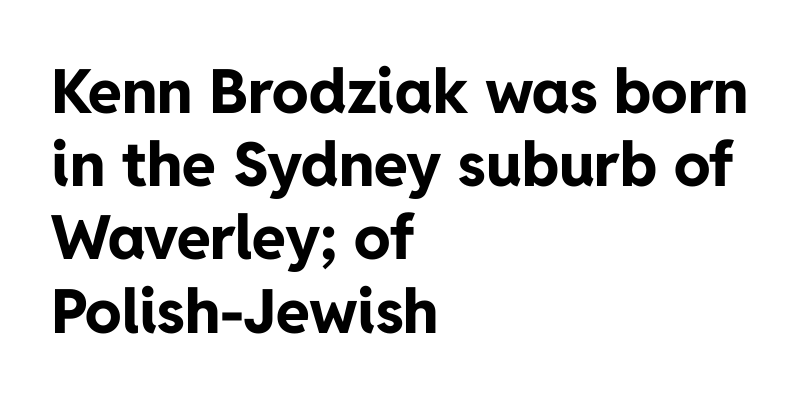
The image shows 61 px bold sans-serif type, upright; set left-aligned, line spacing 1.2x, normal letter spacing, not underlined; low stroke contrast and a medium x-height.
